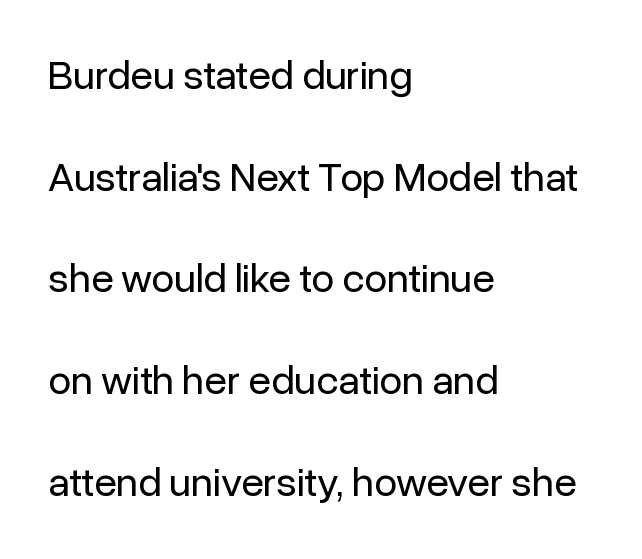
Q: Is the text bold? A: No.
Q: Is the text italic (slanted)? A: No, it is upright.
Q: Is the typeface a serif or a sans-serif typeface? A: Sans-serif.
Q: Is the text underlined? A: No.
Q: How is the paragraph aligned? A: Left-aligned.
Q: Is the spacing between letters normal or unusually wide? A: Normal.
Q: Is the spacing between lines tight, normal or loose? A: Loose.
Q: Width (condensed, normal, or wide)? A: Normal.
Q: Stroke contrast? A: Low.
Q: x-height? A: Medium.
Q: Monospaced? A: No.
